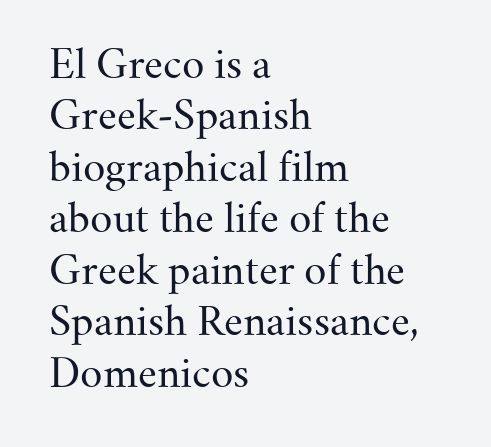
Q: Is the text bold? A: No.
Q: Is the text italic (slanted)? A: No, it is upright.
Q: Is the typeface a serif or a sans-serif typeface? A: Serif.
Q: Is the text underlined? A: No.
Q: How is the paragraph aligned? A: Left-aligned.
Q: Is the spacing between letters normal or unusually wide? A: Normal.
Q: Is the spacing between lines tight, normal or loose? A: Normal.
Q: Width (condensed, normal, or wide)? A: Normal.
Q: Stroke contrast? A: Medium.
Q: x-height? A: Small.
Q: Monospaced? A: No.
